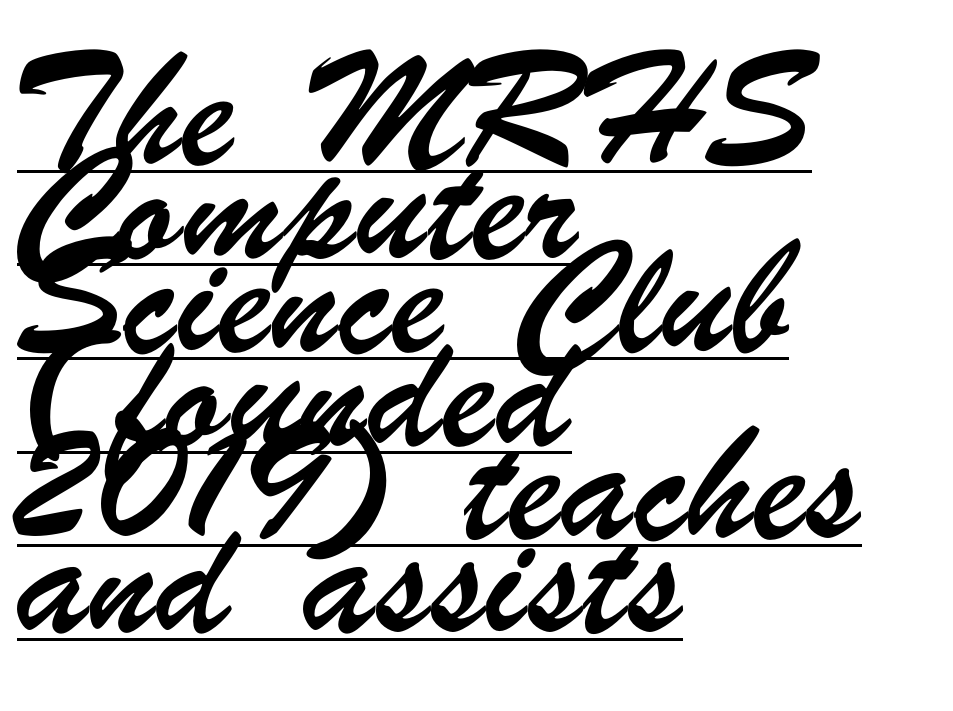
{"serif": "no", "width": "condensed", "stroke_contrast": "low", "x_height": "small", "monospaced": "no", "underline": "yes", "align": "left", "line_spacing": "normal", "line_spacing_ratio": 1.3, "letter_spacing": "normal", "letter_spacing_em": 0.0, "glyph_px": 72}
